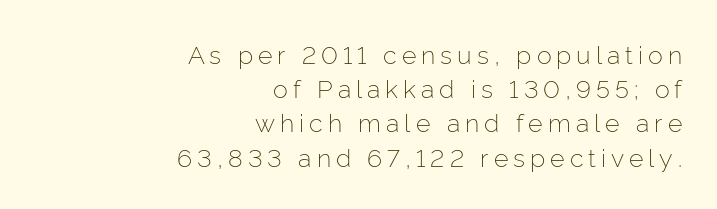
Q: Is the text bold? A: No.
Q: Is the text italic (slanted)? A: No, it is upright.
Q: Is the text underlined? A: No.
Q: How is the paragraph aligned? A: Right-aligned.
Q: Is the spacing between letters normal or unusually wide? A: Unusually wide.
Q: Is the spacing between lines tight, normal or loose? A: Normal.
